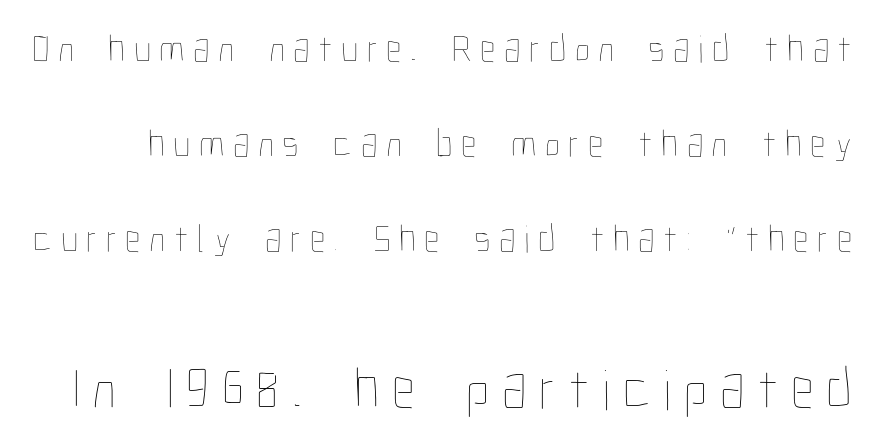
Whoever set this chose breathing room over compactness in the vertical rhythm. Every character sits straight up, as roman type does. You could only call the tracking loose — the letters float apart. You could not count columns in this text — the font is proportionally spaced.
